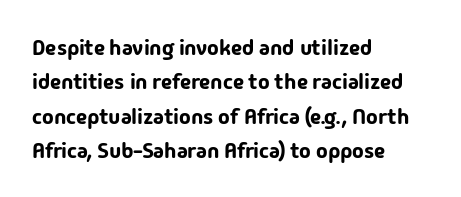
{"italic": "no", "underline": "no", "align": "left", "line_spacing": "normal", "line_spacing_ratio": 1.56, "letter_spacing": "normal", "letter_spacing_em": 0.0, "glyph_px": 22}
